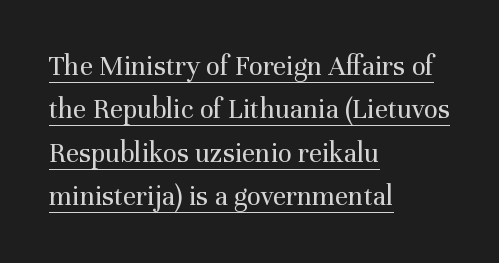
The image shows 29 px regular-weight serif type, upright; set left-aligned, normal line spacing (1.5x), normal letter spacing, underlined; medium stroke contrast and a medium x-height.
